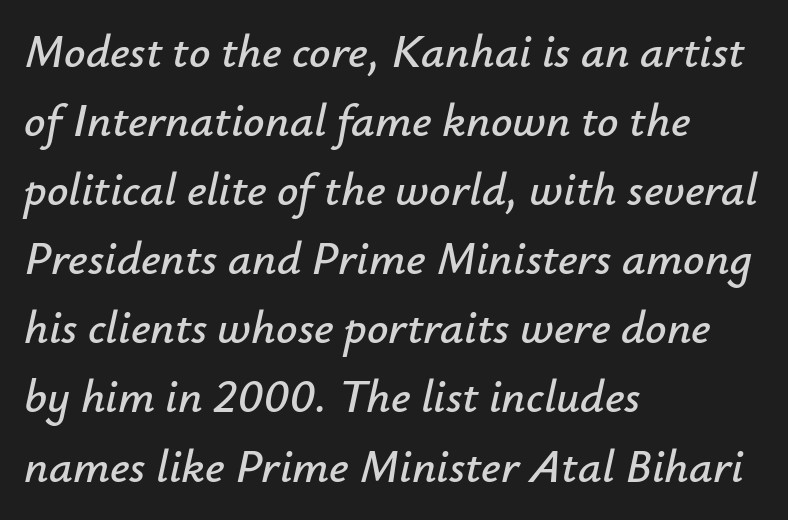
Q: Is the text italic (slanted)? A: Yes, it leans right by about 12 degrees.
Q: Is the text underlined? A: No.
Q: How is the paragraph aligned? A: Left-aligned.
Q: Is the spacing between letters normal or unusually wide? A: Normal.
Q: Is the spacing between lines tight, normal or loose? A: Normal.
Q: Width (condensed, normal, or wide)? A: Normal.
Q: Stroke contrast? A: Low.
Q: x-height? A: Small.
Q: Monospaced? A: No.
